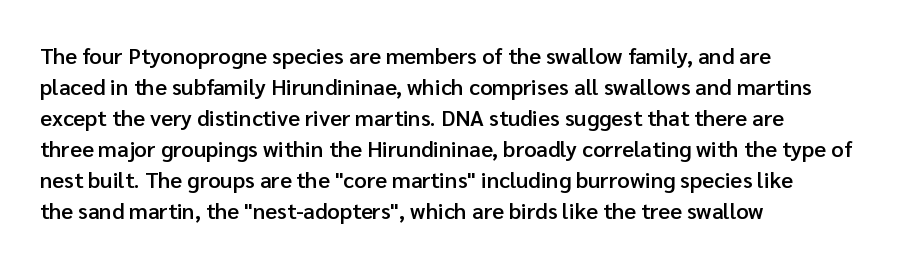
Q: Is the text bold? A: Semi-bold.
Q: Is the text italic (slanted)? A: No, it is upright.
Q: Is the text underlined? A: No.
Q: How is the paragraph aligned? A: Left-aligned.
Q: Is the spacing between letters normal or unusually wide? A: Normal.
Q: Is the spacing between lines tight, normal or loose? A: Normal.
